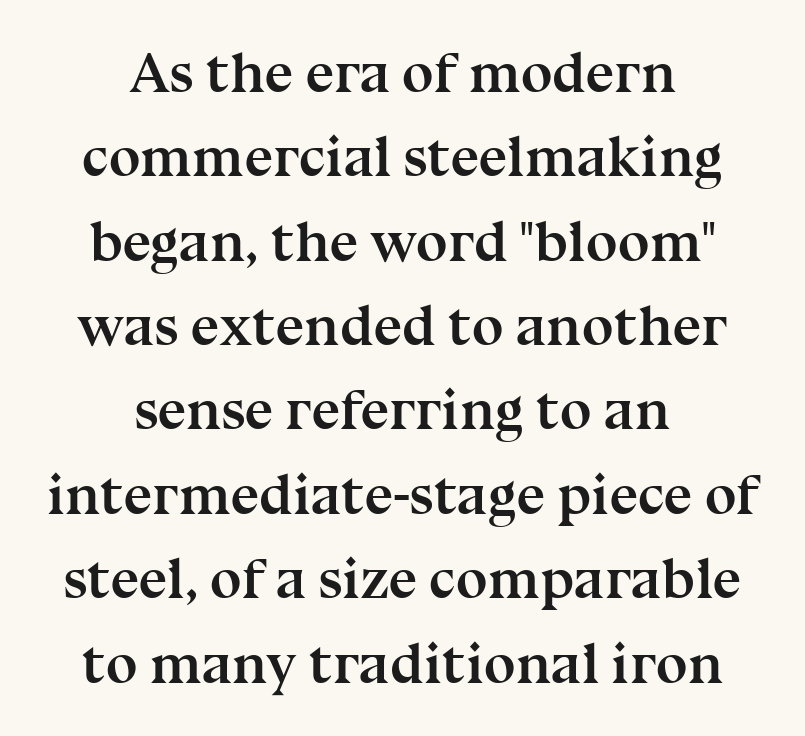
The image shows 57 px semibold serif type, upright; set centered, normal line spacing (1.48x), normal letter spacing, not underlined; medium stroke contrast and a medium x-height.
